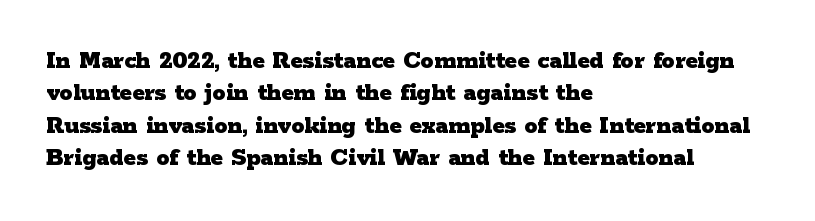
The image shows 26 px bold type, upright; set left-aligned, normal line spacing (1.25x), normal letter spacing, not underlined.
